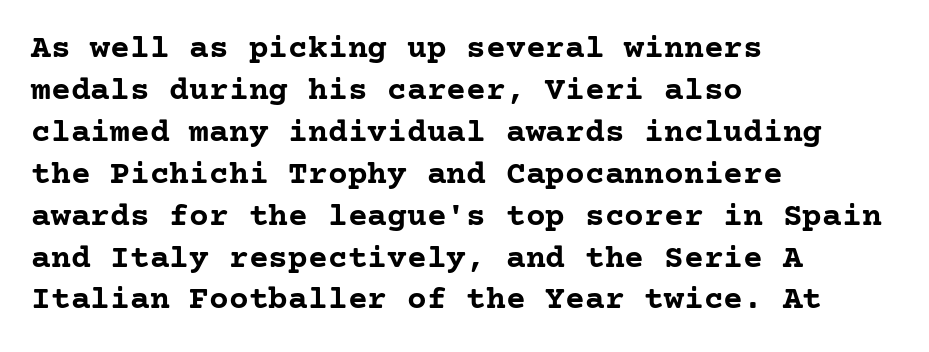
{"serif": "yes", "italic": "no", "bold": "yes", "weight": "semibold", "width": "normal", "stroke_contrast": "low", "x_height": "medium", "underline": "no", "align": "left", "line_spacing": "normal", "line_spacing_ratio": 1.27, "letter_spacing": "normal", "letter_spacing_em": 0.0, "glyph_px": 33}
